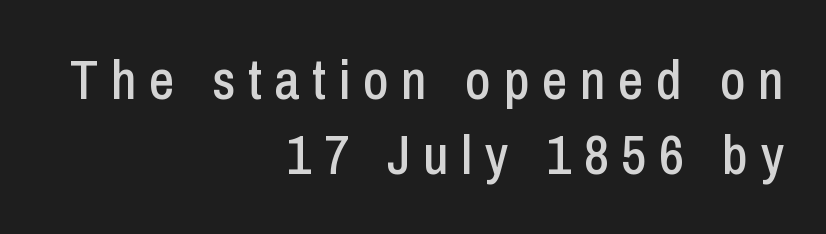
Q: Is the text italic (slanted)? A: No, it is upright.
Q: Is the typeface a serif or a sans-serif typeface? A: Sans-serif.
Q: Is the text underlined? A: No.
Q: How is the paragraph aligned? A: Right-aligned.
Q: Is the spacing between letters normal or unusually wide? A: Unusually wide.
Q: Is the spacing between lines tight, normal or loose? A: Normal.
Q: Width (condensed, normal, or wide)? A: Condensed.
Q: Stroke contrast? A: Low.
Q: x-height? A: Medium.
Q: Monospaced? A: No.
